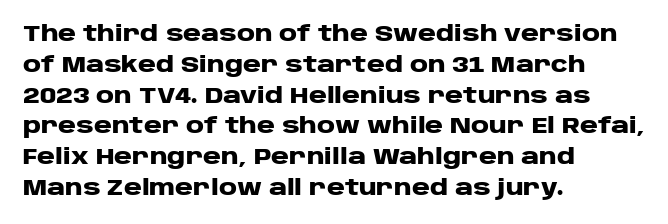
No italicization has been applied; the sample stays upright. The line-height multiplier appears to be the usual default. The face used here has the dense, thick strokes of a bold. Clear beneath every line of the passage. Each word holds together tightly as a unit, with standard inter-letter gaps. The typesetter chose a ragged-right arrangement here.
